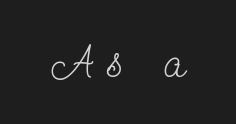
How are the letters spaced? Widely, with obvious added tracking. Is this a heavy cut? Hardly; it is regular or lighter. You can tell from the footed stems that serif type was used. Think of a printed novel: that variable character pitch is what you see here.
